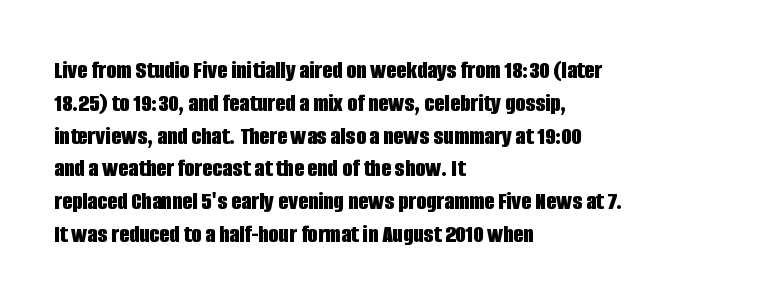
Reading down the column, the eye jumps a familiar distance to each next line. The passage shown is not underscored anywhere. Its strokes are broad and dark, the hallmark of bold type. Quick note: not italic, upright. Observe the ordinary spacing: letters are neighbours, not strangers. Line beginnings align vertically; line endings do not.
